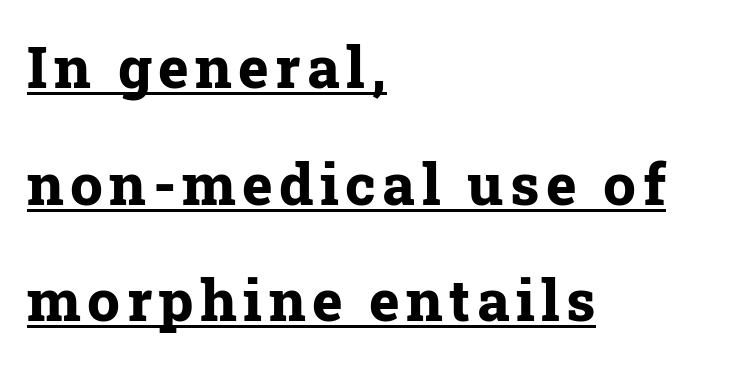
The font family rendered here belongs to the serif group. Summary of weight: heavy, a full bold. How would I describe the line gaps? Wide and relaxed. Notice how a bar underscores the lettering throughout. The rendering anchors every line to the left-hand side. These lines were composed using upright roman letters.
